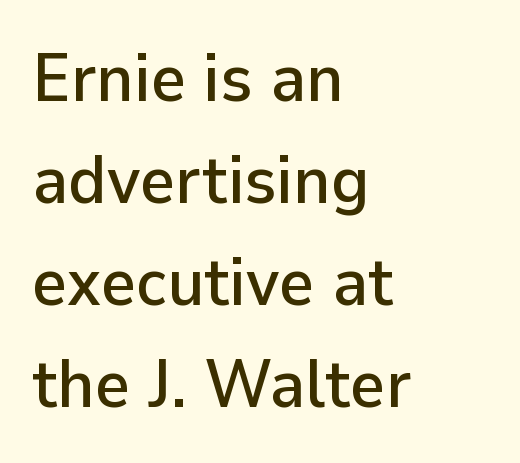
Regarding serifs, this sample does without them. A typesetter would call this leading conventional body-copy spacing. Typeset ragged right — the left edge is the straight one. Rule under the text: the space is simply empty.
